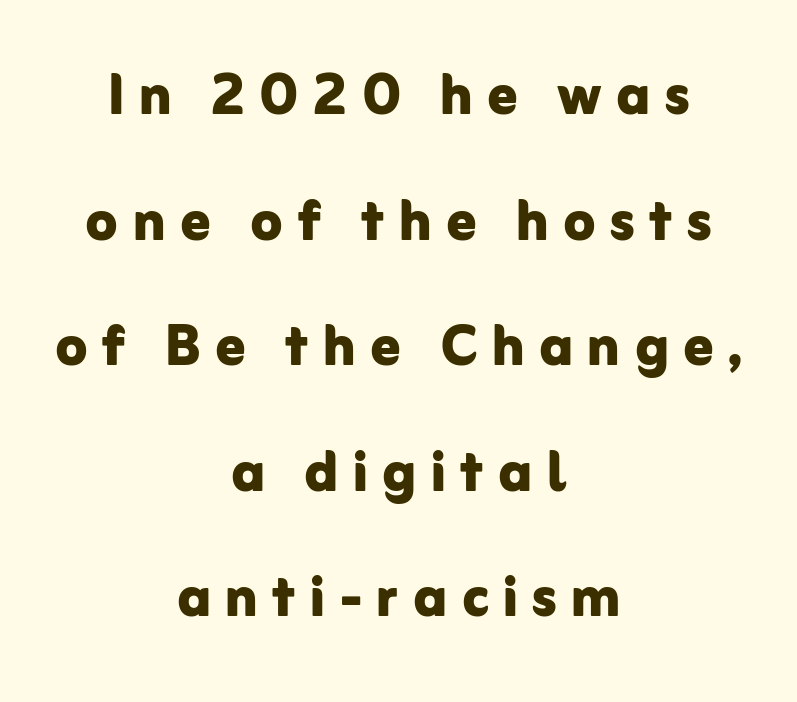
The image shows 73 px bold sans-serif type, upright; set centered, line spacing 1.72x, unusually wide letter spacing (+0.2 em), not underlined; low stroke contrast and a medium x-height.
